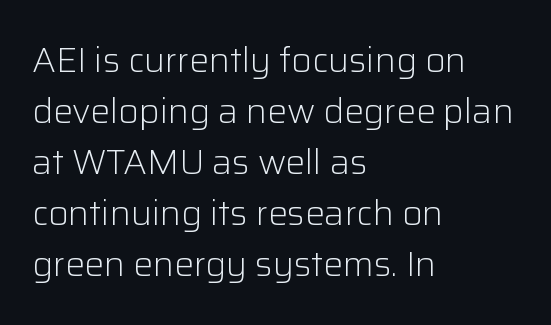
{"serif": "no", "italic": "no", "bold": "no", "weight": "light", "width": "normal", "stroke_contrast": "low", "x_height": "medium", "monospaced": "no", "underline": "no", "align": "left", "line_spacing": "normal", "line_spacing_ratio": 1.46, "letter_spacing": "normal", "letter_spacing_em": 0.0, "glyph_px": 35}
